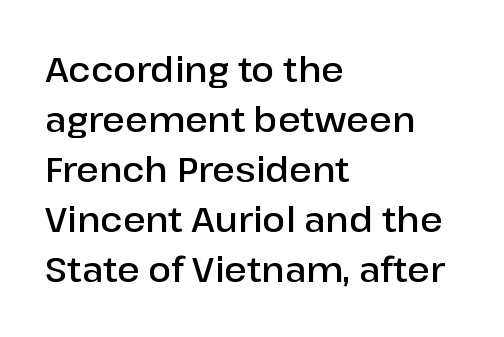
The tracking reads as untouched default to a designer's eye. Students, this is semibold: more ink than regular, less than bold. Posture: vertical. The rendering anchors every line to the left-hand side. Interline gaps are of average width in this sample. The type family on display is of the sans-serif kind.
